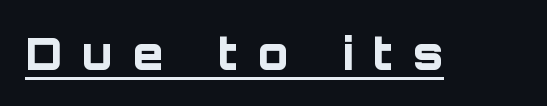
Q: Is the text bold? A: Yes.
Q: Is the text italic (slanted)? A: No, it is upright.
Q: Is the typeface a serif or a sans-serif typeface? A: Sans-serif.
Q: Is the text underlined? A: Yes.
Q: Is the spacing between letters normal or unusually wide? A: Unusually wide.
Q: Width (condensed, normal, or wide)? A: Normal.
Q: Stroke contrast? A: Low.
Q: x-height? A: Large.
Q: Monospaced? A: No.
